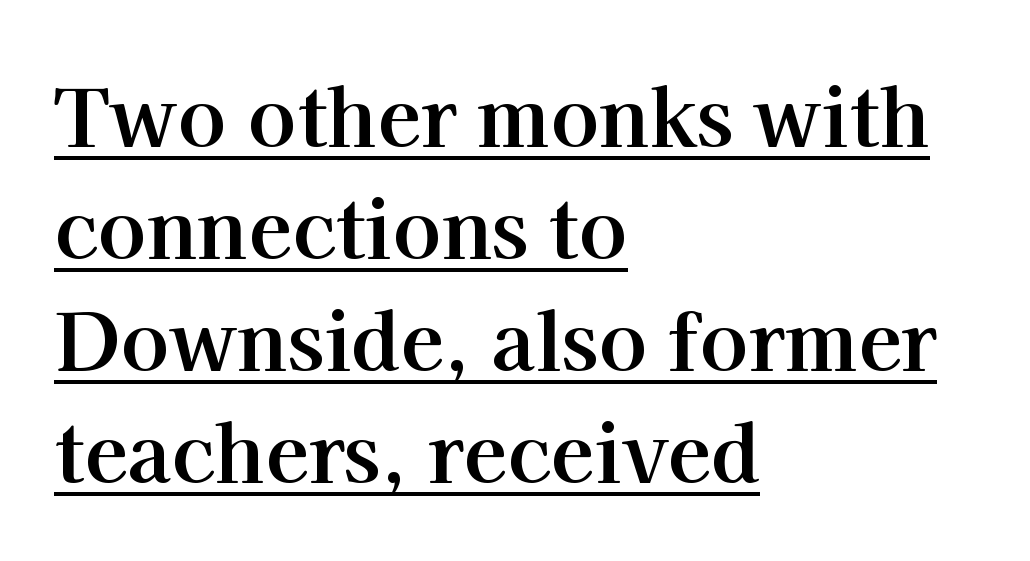
{"serif": "yes", "italic": "no", "bold": "yes", "weight": "bold", "width": "normal", "stroke_contrast": "high", "x_height": "medium", "monospaced": "no", "underline": "yes", "align": "left", "line_spacing": "normal", "line_spacing_ratio": 1.4, "letter_spacing": "normal", "letter_spacing_em": 0.0, "glyph_px": 80}
